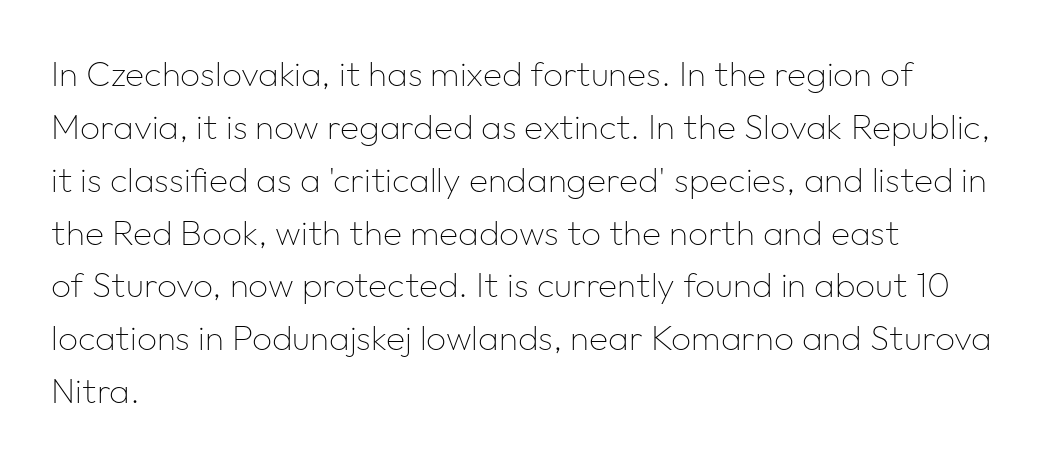
{"serif": "no", "italic": "no", "bold": "no", "weight": "thin", "width": "normal", "stroke_contrast": "low", "x_height": "medium", "monospaced": "no", "underline": "no", "align": "left", "line_spacing": "normal", "line_spacing_ratio": 1.51, "letter_spacing": "normal", "letter_spacing_em": 0.0, "glyph_px": 35}
